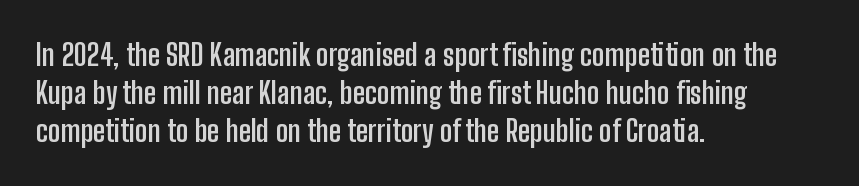
Q: Is the text bold? A: Yes.
Q: Is the text italic (slanted)? A: No, it is upright.
Q: Is the typeface a serif or a sans-serif typeface? A: Sans-serif.
Q: Is the text underlined? A: No.
Q: How is the paragraph aligned? A: Left-aligned.
Q: Is the spacing between letters normal or unusually wide? A: Normal.
Q: Is the spacing between lines tight, normal or loose? A: Normal.
Q: Width (condensed, normal, or wide)? A: Condensed.
Q: Stroke contrast? A: Low.
Q: x-height? A: Medium.
Q: Monospaced? A: No.
